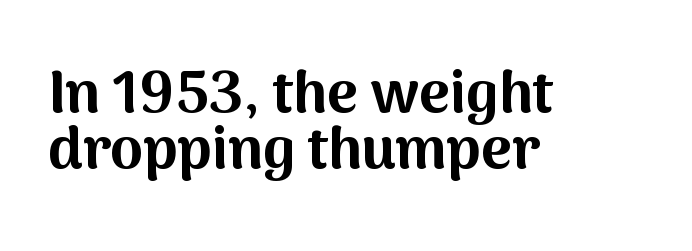
{"serif": "no", "italic": "no", "bold": "yes", "weight": "bold", "width": "normal", "stroke_contrast": "medium", "x_height": "medium", "monospaced": "no", "underline": "no", "align": "left", "line_spacing": "tight", "line_spacing_ratio": 0.95, "letter_spacing": "normal", "letter_spacing_em": 0.0, "glyph_px": 59}
